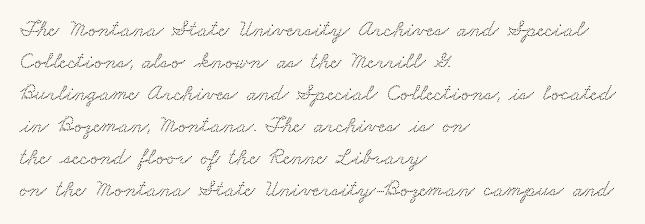
{"underline": "no", "align": "left", "line_spacing": "normal", "line_spacing_ratio": 1.39, "letter_spacing": "normal", "letter_spacing_em": 0.0, "glyph_px": 23}
